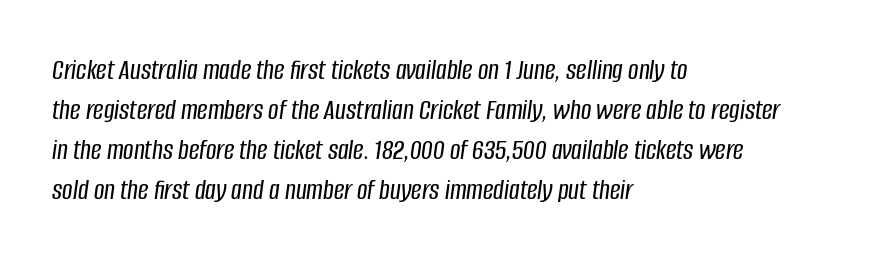
{"italic": "yes", "lean": "right", "slant_degrees": 8, "width": "condensed", "stroke_contrast": "low", "x_height": "large", "monospaced": "no", "underline": "no", "align": "left", "line_spacing": "normal", "line_spacing_ratio": 1.38, "letter_spacing": "normal", "letter_spacing_em": 0.0, "glyph_px": 29}
